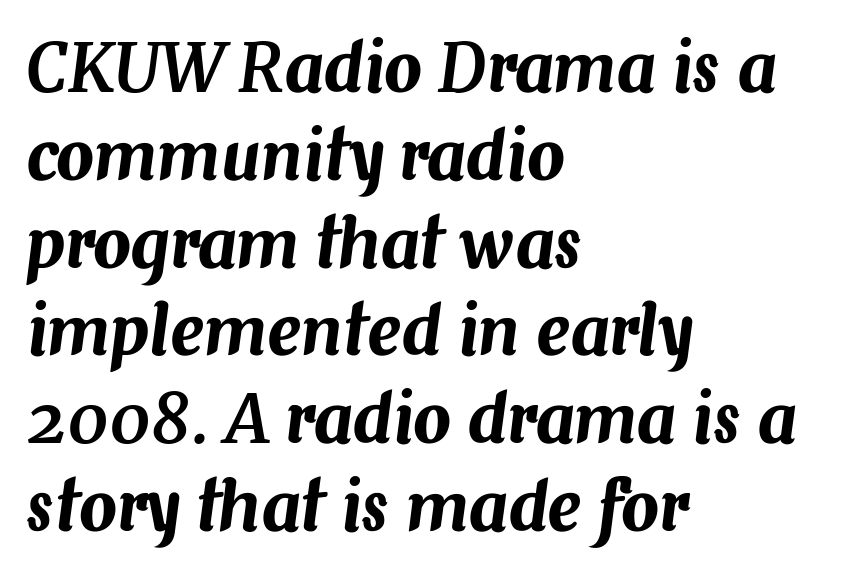
Q: Is the text italic (slanted)? A: Yes, it leans right by about 7 degrees.
Q: Is the text underlined? A: No.
Q: How is the paragraph aligned? A: Left-aligned.
Q: Is the spacing between letters normal or unusually wide? A: Normal.
Q: Is the spacing between lines tight, normal or loose? A: Normal.
Q: Width (condensed, normal, or wide)? A: Normal.
Q: Stroke contrast? A: Medium.
Q: x-height? A: Medium.
Q: Monospaced? A: No.
